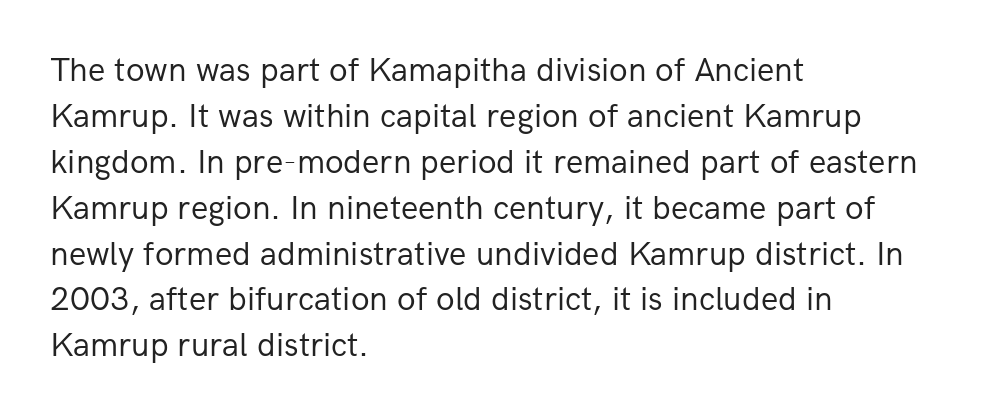
{"serif": "no", "italic": "no", "bold": "no", "weight": "regular", "width": "normal", "stroke_contrast": "low", "x_height": "medium", "monospaced": "no", "underline": "no", "align": "left", "line_spacing": "normal", "line_spacing_ratio": 1.35, "letter_spacing": "normal", "letter_spacing_em": 0.0, "glyph_px": 34}
